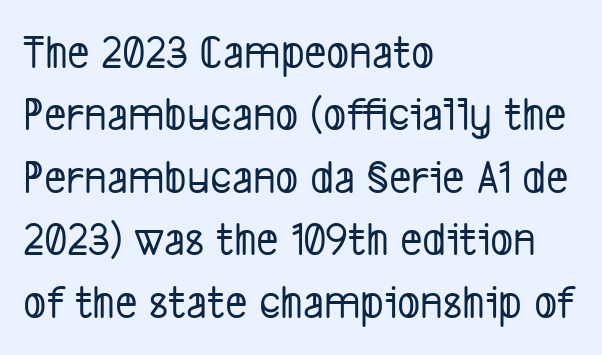
{"serif": "no", "width": "condensed", "stroke_contrast": "low", "x_height": "medium", "monospaced": "no", "underline": "no", "align": "left", "line_spacing": "normal", "line_spacing_ratio": 1.3, "letter_spacing": "normal", "letter_spacing_em": 0.0, "glyph_px": 48}
